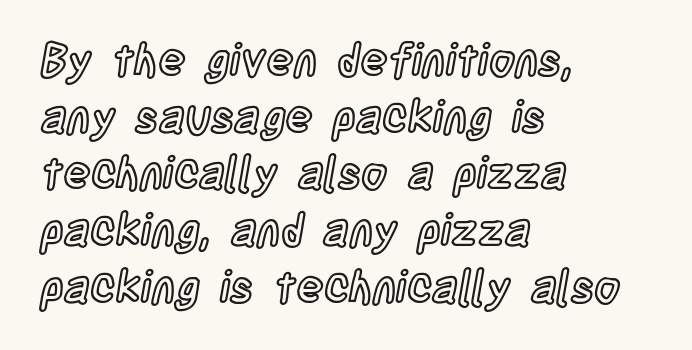
Q: Is the text italic (slanted)? A: Yes.
Q: Is the text underlined? A: No.
Q: How is the paragraph aligned? A: Left-aligned.
Q: Is the spacing between letters normal or unusually wide? A: Normal.
Q: Is the spacing between lines tight, normal or loose? A: Normal.
Q: Width (condensed, normal, or wide)? A: Condensed.
Q: x-height? A: Large.
Q: Monospaced? A: No.
